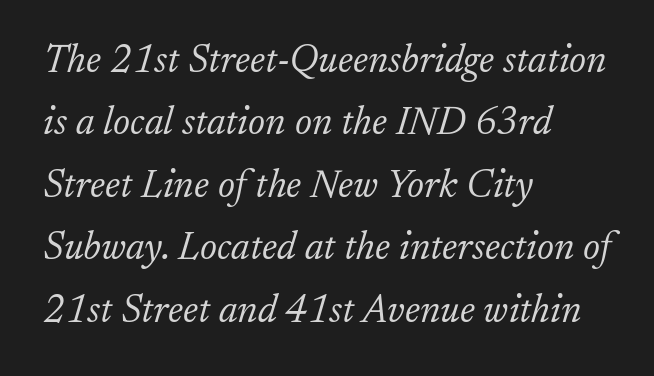
{"serif": "yes", "italic": "yes", "lean": "right", "slant_degrees": 17, "bold": "no", "weight": "light", "width": "normal", "stroke_contrast": "low", "x_height": "small", "monospaced": "no", "underline": "no", "align": "left", "line_spacing": "normal", "line_spacing_ratio": 1.6, "letter_spacing": "normal", "letter_spacing_em": 0.0, "glyph_px": 39}
